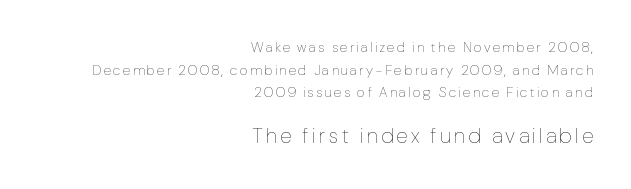
{"italic": "no", "bold": "no", "underline": "no", "align": "right", "line_spacing": "normal", "line_spacing_ratio": 1.61, "larger_block": "second", "size_ratio": 1.5, "glyph_px": 21}
